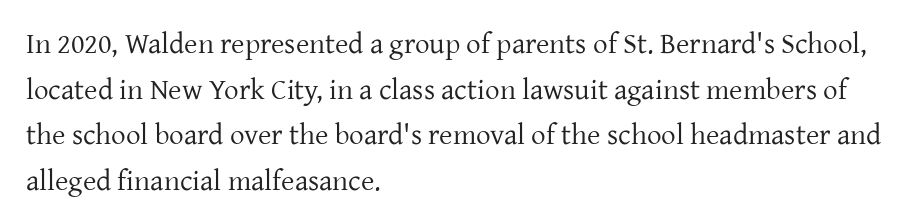
The image shows 29 px regular-weight serif type, upright; set left-aligned, normal line spacing (1.57x), normal letter spacing, not underlined; low stroke contrast and a medium x-height.
